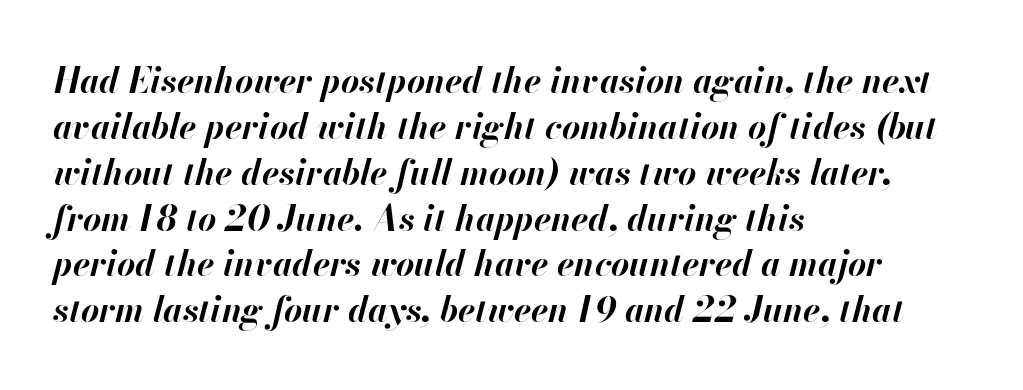
The image shows 35 px bold type, italic (leaning right); set left-aligned, normal line spacing (1.31x), normal letter spacing, not underlined; high stroke contrast and a small x-height.
